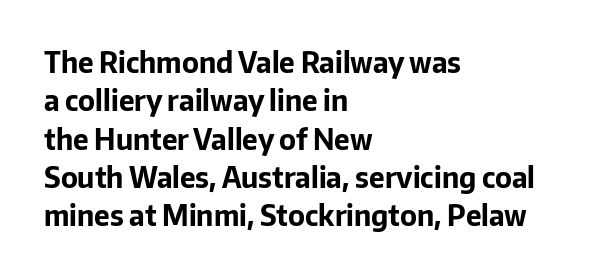
Q: Is the text bold? A: Yes.
Q: Is the text italic (slanted)? A: No, it is upright.
Q: Is the typeface a serif or a sans-serif typeface? A: Sans-serif.
Q: Is the text underlined? A: No.
Q: How is the paragraph aligned? A: Left-aligned.
Q: Is the spacing between letters normal or unusually wide? A: Normal.
Q: Is the spacing between lines tight, normal or loose? A: Normal.
Q: Width (condensed, normal, or wide)? A: Normal.
Q: Stroke contrast? A: Low.
Q: x-height? A: Medium.
Q: Monospaced? A: No.
